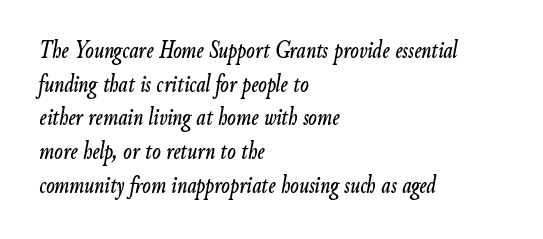
Casual observation: everything's shoved over to the left. Is there much room between lines? A standard amount, neither cramped nor airy. Would a proofreader flag this as italicized? Yes. Words float on clear page, feet unadorned. Tracking here is standard; glyphs follow each other at the usual distance.
